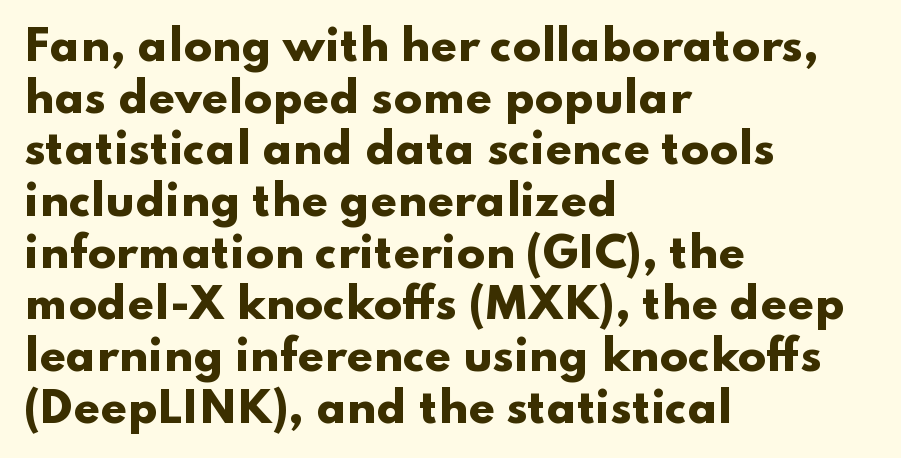
{"serif": "no", "italic": "no", "bold": "yes", "weight": "heavy", "width": "wide", "stroke_contrast": "low", "x_height": "small", "monospaced": "no", "underline": "no", "align": "left", "line_spacing_ratio": 1.23, "letter_spacing": "normal", "letter_spacing_em": 0.0, "glyph_px": 42}
